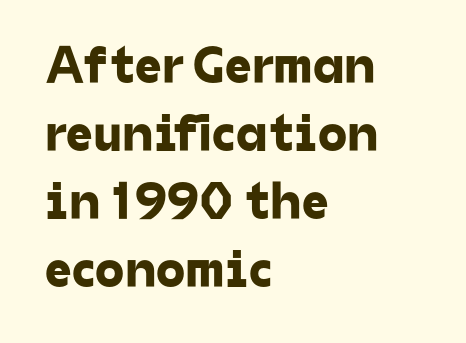
Q: Is the typeface a serif or a sans-serif typeface? A: Sans-serif.
Q: Is the text underlined? A: No.
Q: How is the paragraph aligned? A: Left-aligned.
Q: Is the spacing between letters normal or unusually wide? A: Normal.
Q: Is the spacing between lines tight, normal or loose? A: Normal.
Q: Width (condensed, normal, or wide)? A: Normal.
Q: Stroke contrast? A: Low.
Q: x-height? A: Medium.
Q: Monospaced? A: No.
